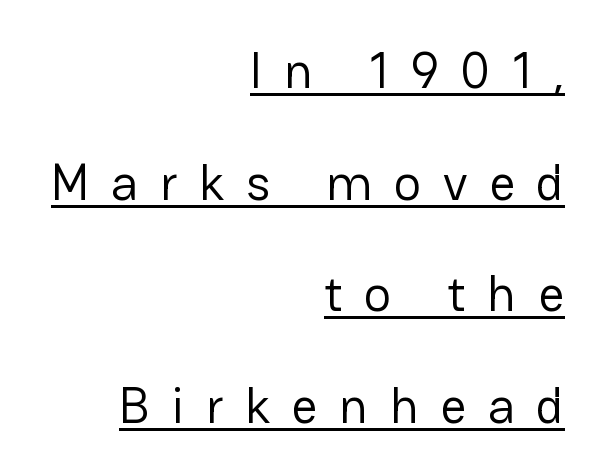
{"serif": "no", "italic": "no", "bold": "no", "weight": "regular", "width": "normal", "stroke_contrast": "low", "x_height": "medium", "monospaced": "no", "underline": "yes", "align": "right", "line_spacing": "loose", "line_spacing_ratio": 2.19, "letter_spacing": "wide", "letter_spacing_em": 0.42, "glyph_px": 51}
